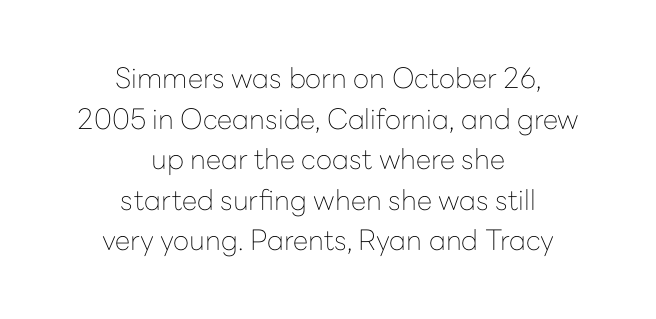
The image shows 28 px thin sans-serif type, upright; set centered, normal line spacing (1.45x), normal letter spacing, not underlined; low stroke contrast and a medium x-height.
